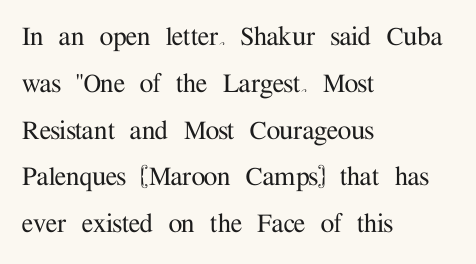
{"serif": "yes", "italic": "no", "width": "normal", "stroke_contrast": "medium", "x_height": "medium", "monospaced": "no", "underline": "no", "align": "left", "line_spacing": "normal", "line_spacing_ratio": 1.51, "letter_spacing": "normal", "letter_spacing_em": 0.0, "glyph_px": 31}
